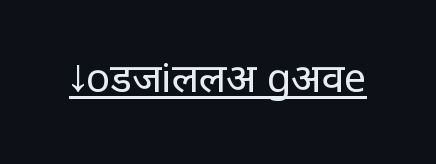
{"serif": "no", "italic": "no", "bold": "no", "weight": "regular", "width": "normal", "stroke_contrast": "low", "x_height": "large", "monospaced": "no", "underline": "yes", "letter_spacing": "normal", "letter_spacing_em": 0.0, "glyph_px": 40}
